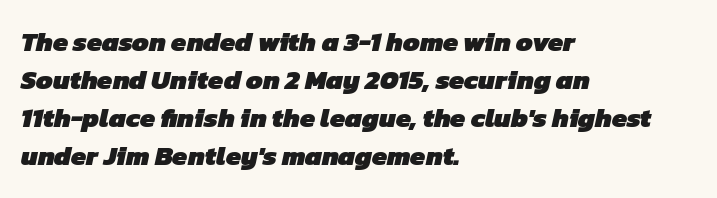
Beneath every word, the page is bare. Short note: letters normally spaced. Does the leading feel generous? No, just average. Alignment: flush left.
